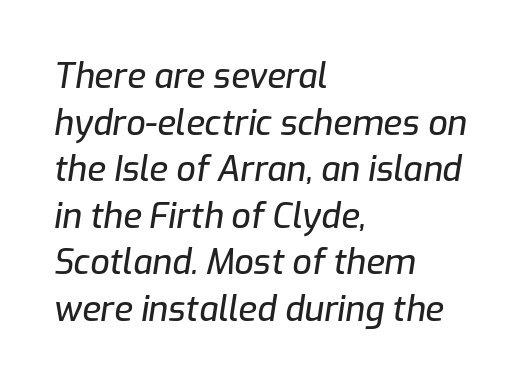
The image shows 34 px text type, italic (leaning right); set left-aligned, normal line spacing (1.37x), normal letter spacing, not underlined; low stroke contrast and a medium x-height.
